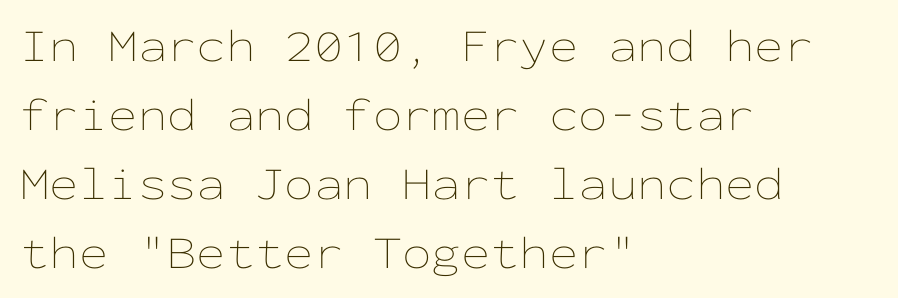
The image shows 47 px thin, wide type, upright, monospaced; set left-aligned, normal line spacing (1.47x), normal letter spacing, not underlined; low stroke contrast and a medium x-height.
